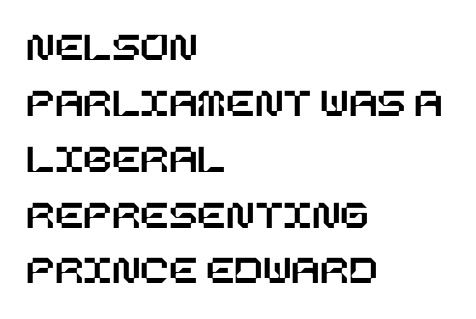
Q: Is the text italic (slanted)? A: No, it is upright.
Q: Is the text underlined? A: No.
Q: How is the paragraph aligned? A: Left-aligned.
Q: Is the spacing between letters normal or unusually wide? A: Normal.
Q: Is the spacing between lines tight, normal or loose? A: Normal.
Q: Width (condensed, normal, or wide)? A: Normal.
Q: Stroke contrast? A: Low.
Q: x-height? A: Large.
